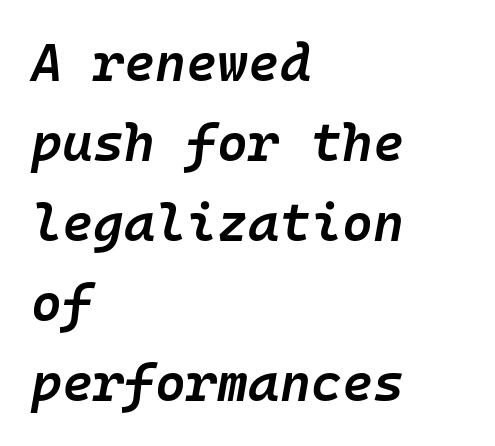
The image shows 53 px semibold type, italic (leaning right), monospaced; set left-aligned, normal line spacing (1.51x), normal letter spacing, not underlined; low stroke contrast and a medium x-height.
